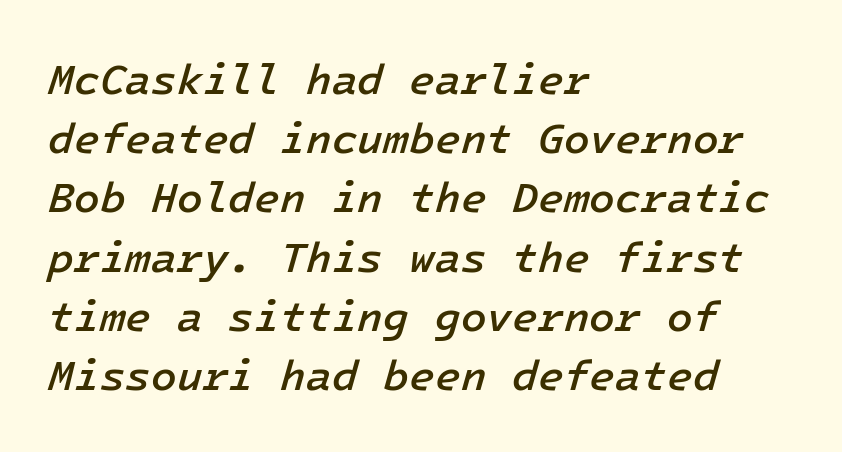
The image shows 42 px semibold type, italic (leaning right); set left-aligned, normal line spacing (1.41x), normal letter spacing, not underlined; low stroke contrast and a medium x-height.
